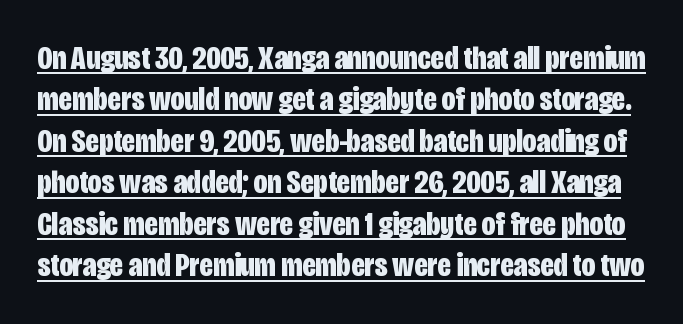
The line texture is even and compact thanks to regular tracking. In terms of posture, this sample is upright. Students, this is bold: see how much ink each stroke carries. Each letter keeps its own natural width here, so spacing adapts to shape. Honestly, the underline is the first thing you notice here.
